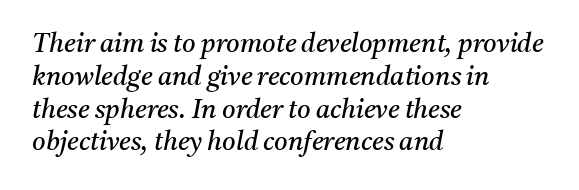
The image shows 26 px text type, italic (leaning right); set left-aligned, normal line spacing (1.26x), normal letter spacing, not underlined.
